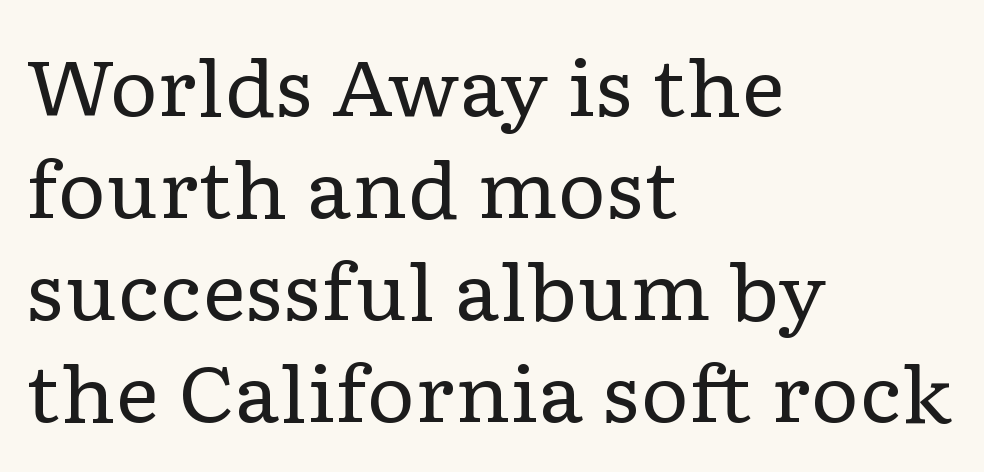
Plain, unruled lines of type. Bold? No — there's no thickening of the strokes. If you measured baseline to baseline, you'd find a middling distance. Is the letter spacing exaggerated? No — it looks like the ordinary default.
